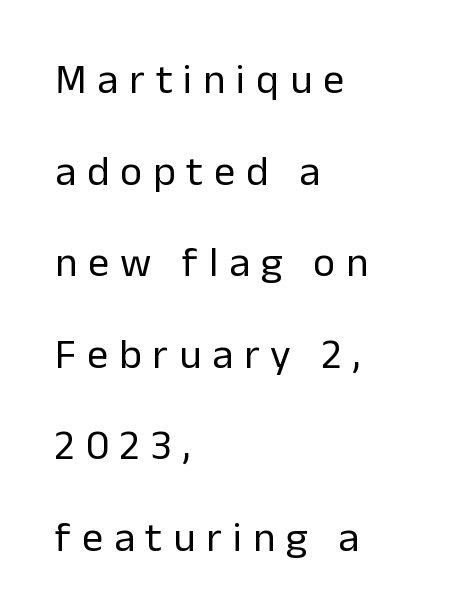
Q: Is the text bold? A: No.
Q: Is the text italic (slanted)? A: No, it is upright.
Q: Is the typeface a serif or a sans-serif typeface? A: Sans-serif.
Q: Is the text underlined? A: No.
Q: How is the paragraph aligned? A: Left-aligned.
Q: Is the spacing between letters normal or unusually wide? A: Unusually wide.
Q: Is the spacing between lines tight, normal or loose? A: Loose.
Q: Width (condensed, normal, or wide)? A: Normal.
Q: Stroke contrast? A: Low.
Q: x-height? A: Medium.
Q: Monospaced? A: No.
